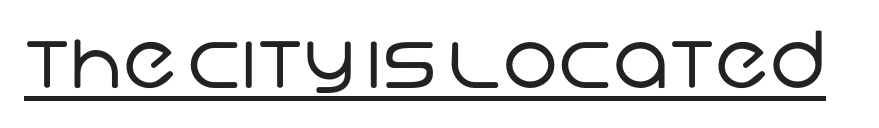
Q: Is the text bold? A: No.
Q: Is the typeface a serif or a sans-serif typeface? A: Sans-serif.
Q: Is the text underlined? A: Yes.
Q: Is the spacing between letters normal or unusually wide? A: Normal.
Q: Width (condensed, normal, or wide)? A: Normal.
Q: Stroke contrast? A: Low.
Q: x-height? A: Large.
Q: Monospaced? A: No.
